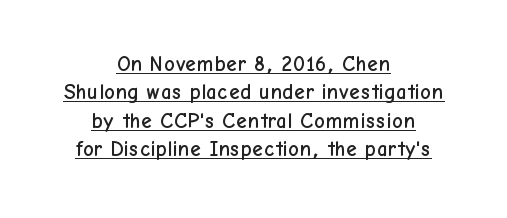
{"italic": "no", "underline": "yes", "align": "center", "line_spacing": "normal", "line_spacing_ratio": 1.35, "letter_spacing": "normal", "letter_spacing_em": 0.0, "glyph_px": 21}
